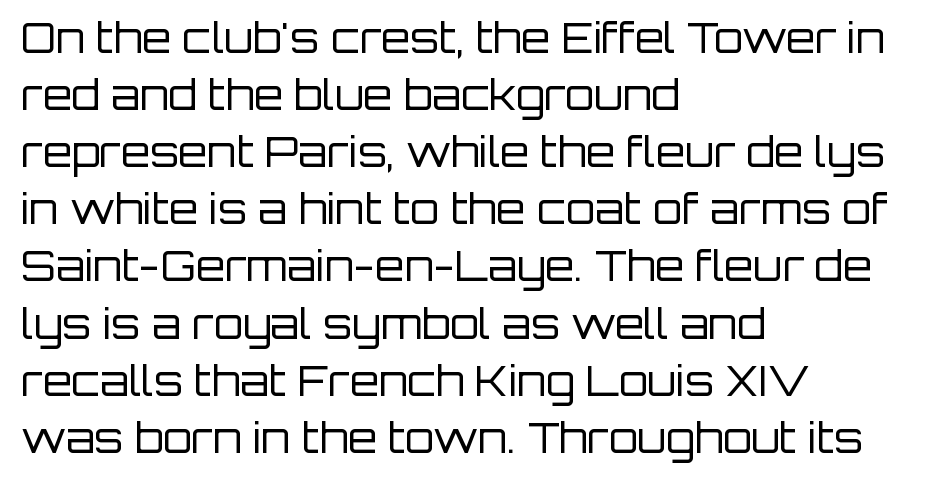
The image shows 42 px regular-weight sans-serif type, upright; set left-aligned, normal line spacing (1.36x), normal letter spacing, not underlined; low stroke contrast and a large x-height.
